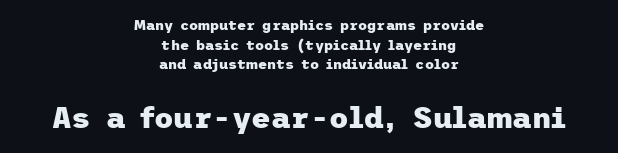
A full-strength bold gives these letters their thick strokes. Block two is the big one; block one sits smaller above it. A typesetter would call this leading conventional body-copy spacing. Horizontal alignment here is central, giving a formal, balanced look. Has an underline been added? It has not. In terms of letterform style, serifs are entirely absent.
